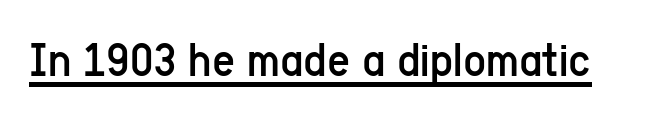
The image shows 50 px regular-weight, condensed sans-serif type, upright; set normal letter spacing, underlined; low stroke contrast and a medium x-height.
